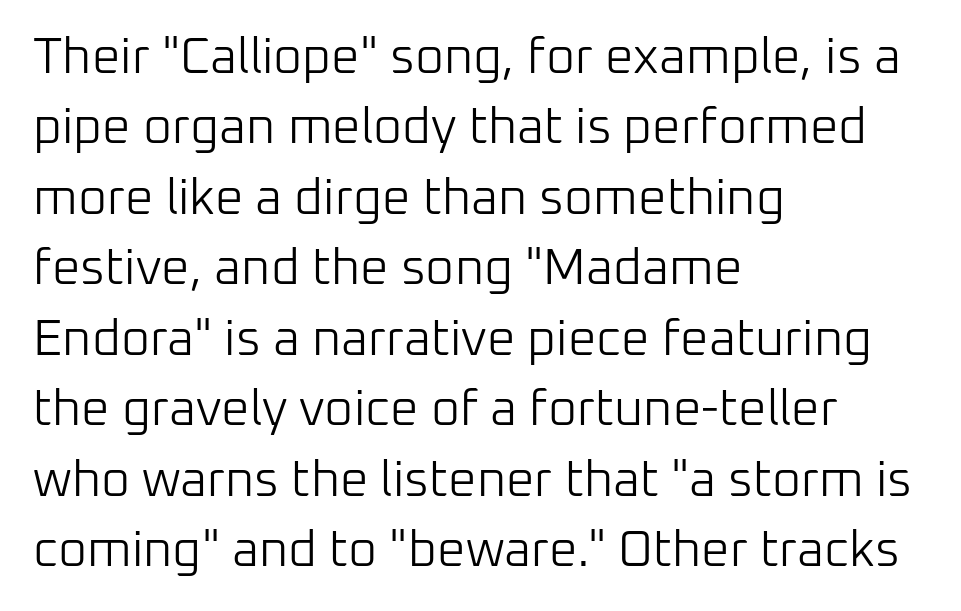
If you measured baseline to baseline, you'd find a middling distance. This sample uses plain, unmodified letter spacing. Is the block centered? No — it sits flush against the left margin. The font family rendered here belongs to the sans-serif group.
